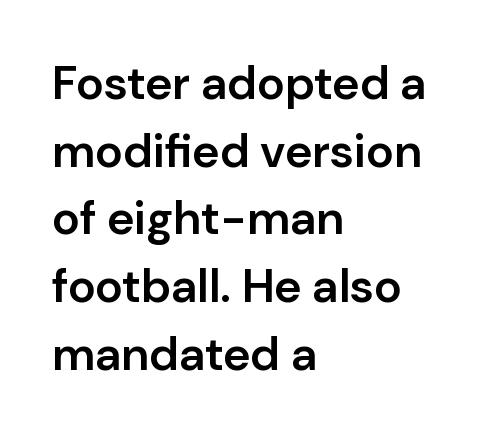
Letters rest on an invisible, unmarked baseline. Rows of type keep a routine distance in the vertical direction. Strokes here are thickened, but only to semibold level. Does the type have serifs? No, each stem ends abruptly. Do the characters align in a grid? No, the font is proportional.
